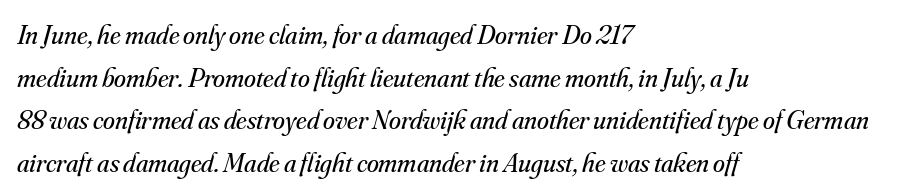
These lines keep a tight, regular rhythm from letter to letter. The weight tops out at a normal text grade. Emphasis-style slanted type is in use. How would I describe the line gaps? Plain and ordinary.
